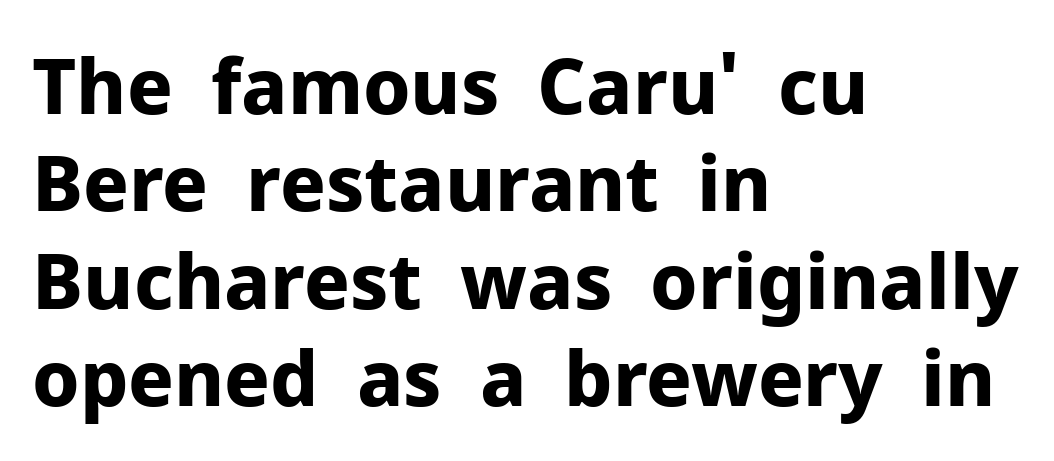
The image shows 76 px bold sans-serif type, upright; set left-aligned, normal line spacing (1.28x), normal letter spacing, not underlined; low stroke contrast and a medium x-height.
